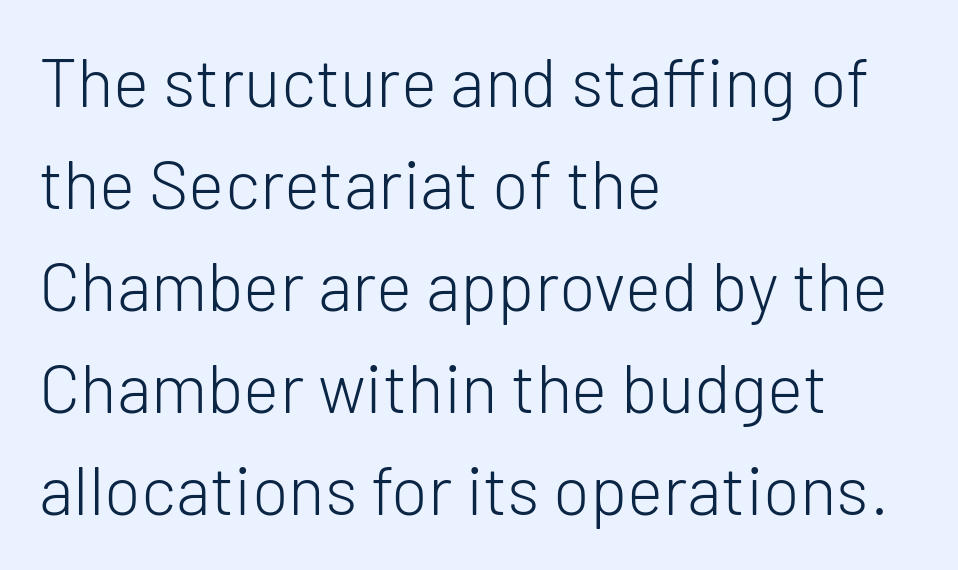
{"serif": "no", "italic": "no", "bold": "no", "weight": "light", "width": "normal", "stroke_contrast": "low", "x_height": "medium", "monospaced": "no", "underline": "no", "align": "left", "line_spacing": "normal", "line_spacing_ratio": 1.5, "letter_spacing": "normal", "letter_spacing_em": 0.0, "glyph_px": 68}
